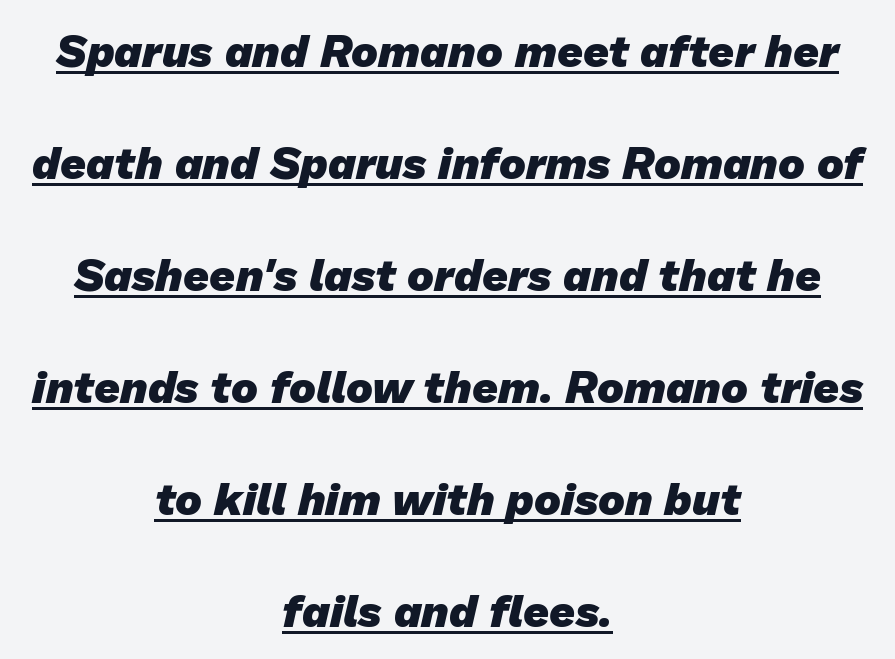
Q: Is the text bold? A: Yes.
Q: Is the typeface a serif or a sans-serif typeface? A: Sans-serif.
Q: Is the text underlined? A: Yes.
Q: How is the paragraph aligned? A: Centered.
Q: Is the spacing between letters normal or unusually wide? A: Normal.
Q: Is the spacing between lines tight, normal or loose? A: Loose.
Q: Width (condensed, normal, or wide)? A: Normal.
Q: Stroke contrast? A: Low.
Q: x-height? A: Medium.
Q: Monospaced? A: No.
